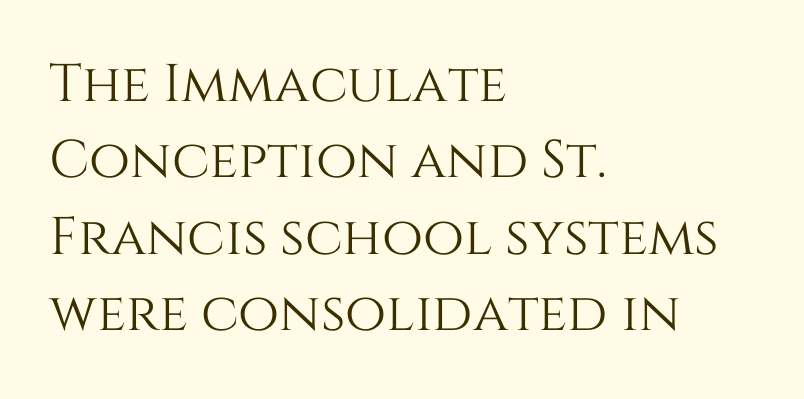
Standard letterfit; no display-style spreading of the glyphs. Any mark beneath the type? The region is blank. The letters advance in unequal steps, a hallmark of proportional type. The specimen reads as upright at a glance.
